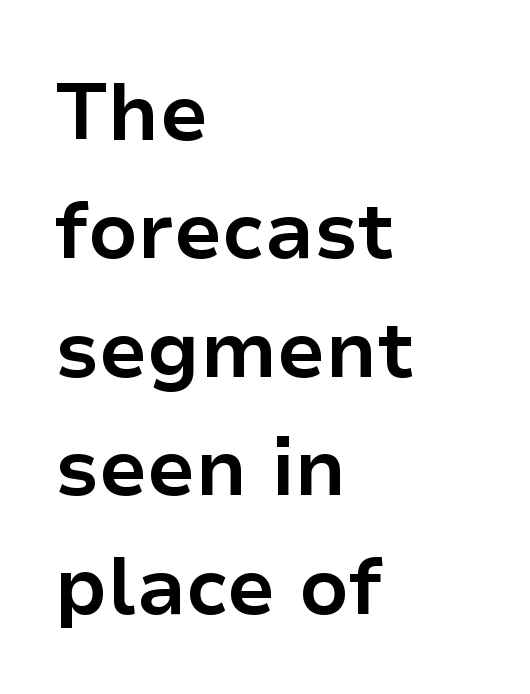
Standard letterfit; no display-style spreading of the glyphs. Only glyphs here, with clear space below each row. The designer went with a sans here, leaving each stem footless. When letters stand straight like this, we call the style roman or upright. Leading matches the norm, producing a regular column. The passage shown is typed in a proportional face where columns would drift.
